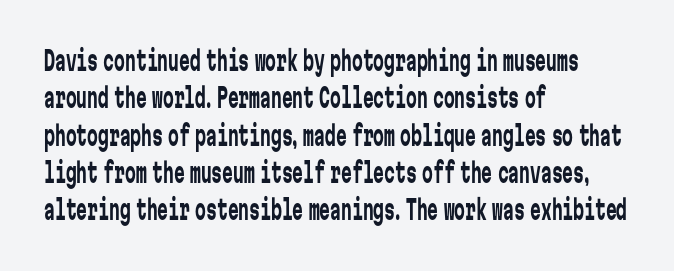
{"italic": "no", "bold": "no", "underline": "no", "align": "left", "line_spacing": "normal", "line_spacing_ratio": 1.38, "letter_spacing": "normal", "letter_spacing_em": 0.0, "glyph_px": 27}
